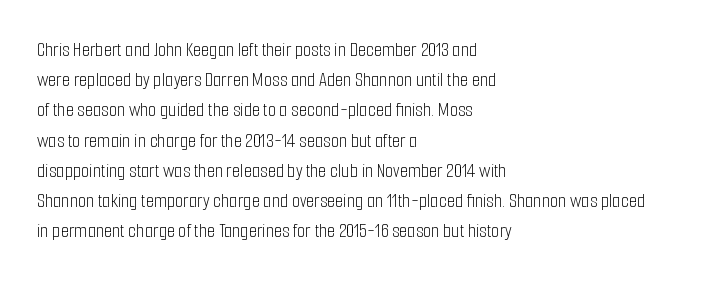
{"italic": "no", "bold": "no", "underline": "no", "align": "left", "line_spacing": "normal", "line_spacing_ratio": 1.44, "letter_spacing": "normal", "letter_spacing_em": 0.0, "glyph_px": 21}
